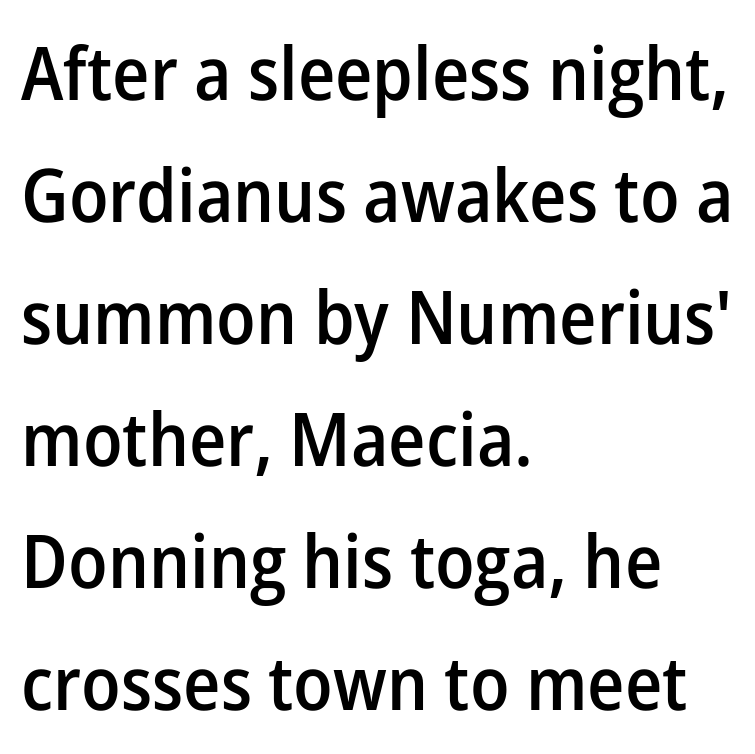
The baseline area is clear. Leading: standard. Proportional: the letters do not fall into vertical columns. Is the letter spacing exaggerated? No — it looks like the ordinary default.
